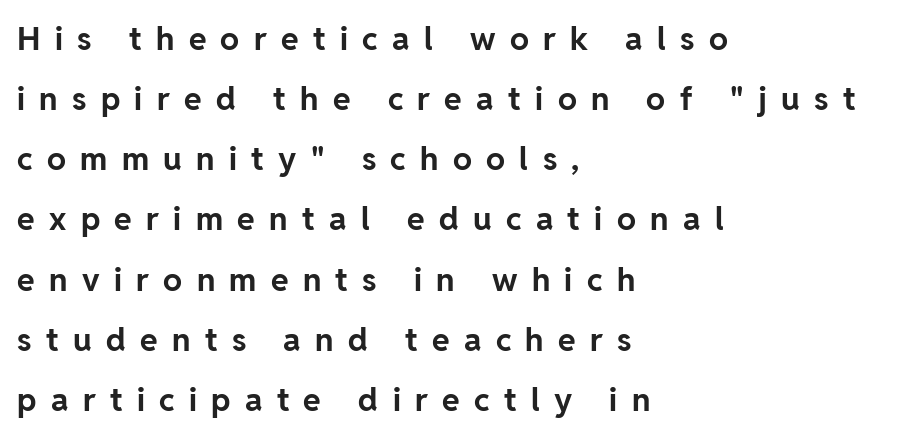
The baseline area is clear. Type style note: lacks serifs. Letter spacing: wide. The passage shown is emphatically bold. Spacing verdict: proportional, widths tailored to each character. Nope, not italic — everything's standing straight.
